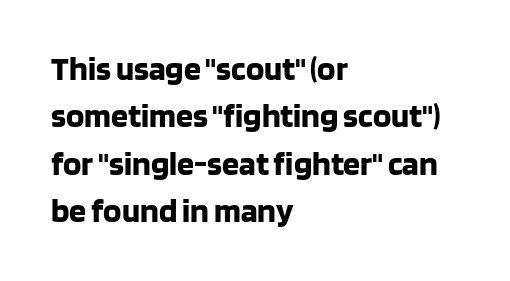
{"serif": "no", "italic": "no", "bold": "yes", "weight": "bold", "width": "normal", "stroke_contrast": "low", "x_height": "large", "monospaced": "no", "underline": "no", "align": "left", "line_spacing": "normal", "line_spacing_ratio": 1.39, "letter_spacing": "normal", "letter_spacing_em": 0.0, "glyph_px": 34}
